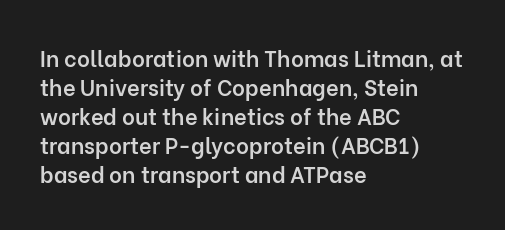
{"italic": "no", "bold": "semi", "underline": "no", "align": "left", "line_spacing": "normal", "line_spacing_ratio": 1.32, "letter_spacing": "normal", "letter_spacing_em": 0.0, "glyph_px": 22}
